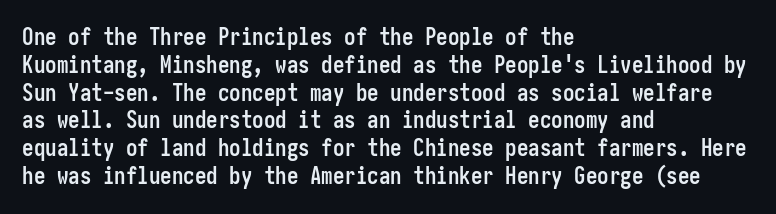
The image shows 23 px bold type, upright; set left-aligned, line spacing 1.21x, normal letter spacing, not underlined.
